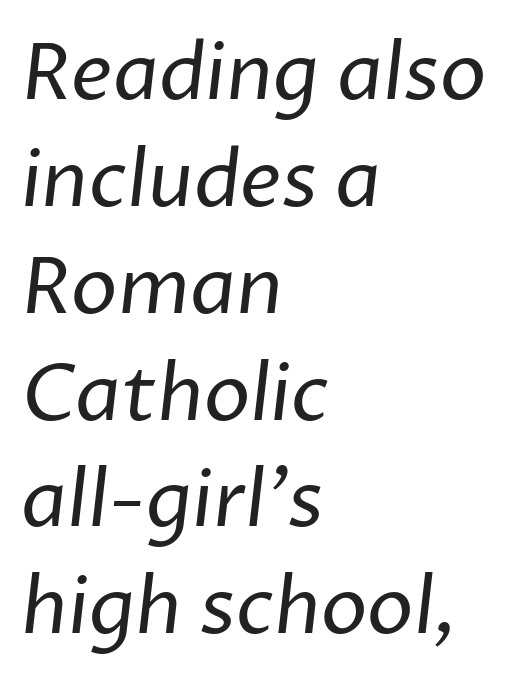
The image shows 78 px regular-weight sans-serif type; set left-aligned, normal line spacing (1.37x), normal letter spacing, not underlined; low stroke contrast and a medium x-height.
